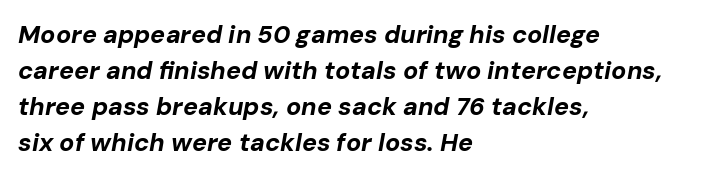
Regarding leading, the lines here are spaced in the standard way. The face used here has the dense, thick strokes of a bold. In terms of letterspacing, this is plain default setting. Check the space under the baseline: it is left empty.
